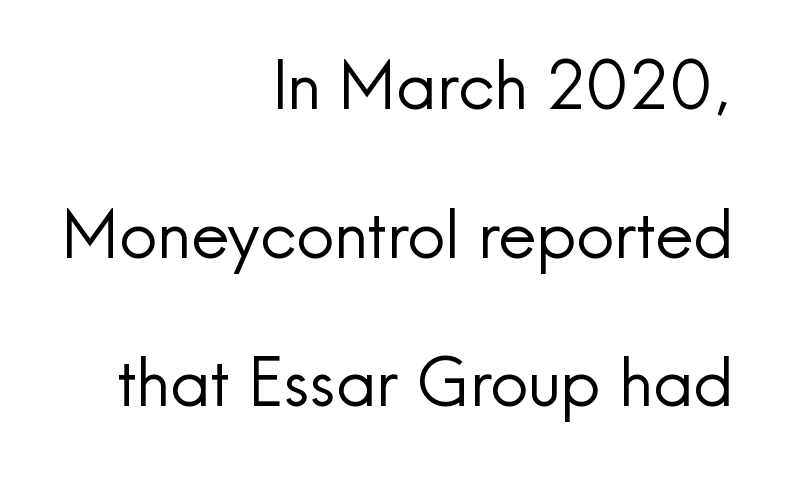
The image shows 67 px regular-weight sans-serif type, upright; set right-aligned, loose line spacing (2.22x), normal letter spacing, not underlined; a small x-height.
